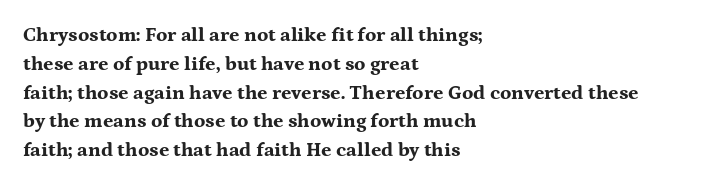
The image shows 20 px bold type, upright; set left-aligned, normal line spacing (1.44x), normal letter spacing, not underlined.
